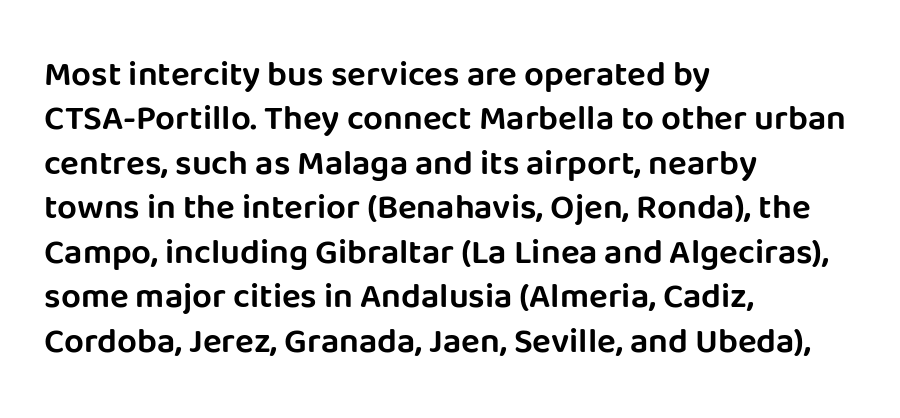
{"serif": "no", "italic": "no", "width": "normal", "stroke_contrast": "low", "x_height": "large", "monospaced": "no", "underline": "no", "align": "left", "line_spacing": "normal", "line_spacing_ratio": 1.27, "letter_spacing": "normal", "letter_spacing_em": 0.0, "glyph_px": 35}
